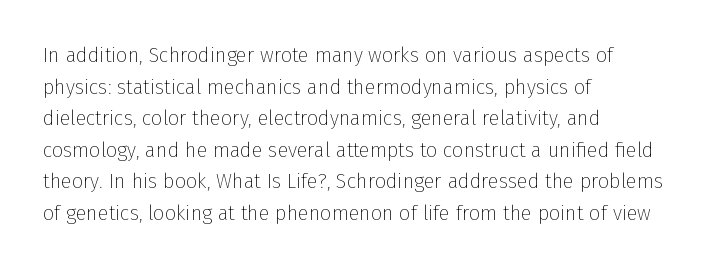
Teacher's note: observe the even left margin — that is flush-left alignment. The passage shown is not underscored anywhere. The rendering uses a moderate line-height, typical for paragraphs. Ascenders rise straight up at ninety degrees. Nobody touched the tracking dial on this one.
